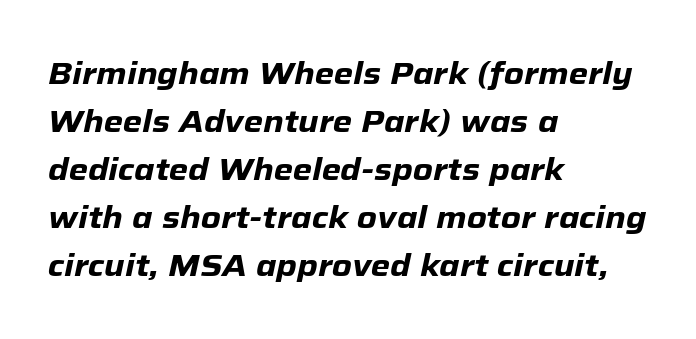
Q: Is the text bold? A: Yes.
Q: Is the text italic (slanted)? A: Yes, it leans right by about 12 degrees.
Q: Is the text underlined? A: No.
Q: How is the paragraph aligned? A: Left-aligned.
Q: Is the spacing between letters normal or unusually wide? A: Normal.
Q: Is the spacing between lines tight, normal or loose? A: Normal.
Q: Width (condensed, normal, or wide)? A: Normal.
Q: Stroke contrast? A: Low.
Q: x-height? A: Medium.
Q: Monospaced? A: No.
